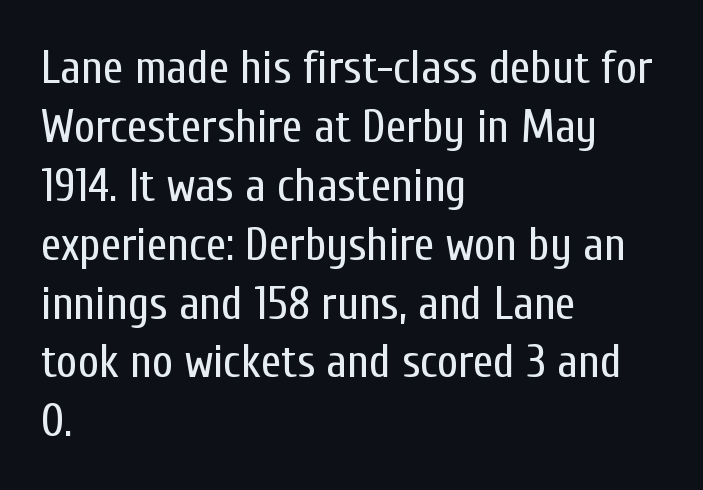
No chunkiness to these letters — they're not bold. The strip under each line holds only bare page. Varying glyph widths throughout — classic text-font behaviour. Teacher's note: observe the even left margin — that is flush-left alignment. The type family on display is of the sans-serif kind. Inter-character spacing is left at the font's built-in metrics.
